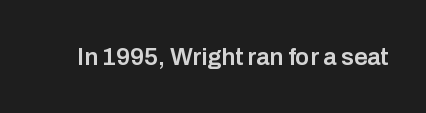
The image shows 24 px text type, upright; set normal letter spacing, not underlined.
